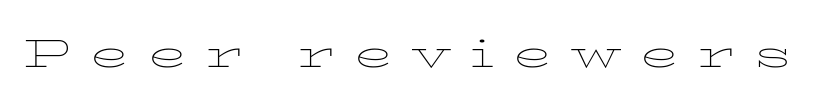
{"serif": "yes", "italic": "no", "bold": "no", "weight": "thin", "width": "wide", "stroke_contrast": "low", "x_height": "medium", "monospaced": "no", "underline": "no", "letter_spacing": "wide", "letter_spacing_em": 0.49, "glyph_px": 39}
